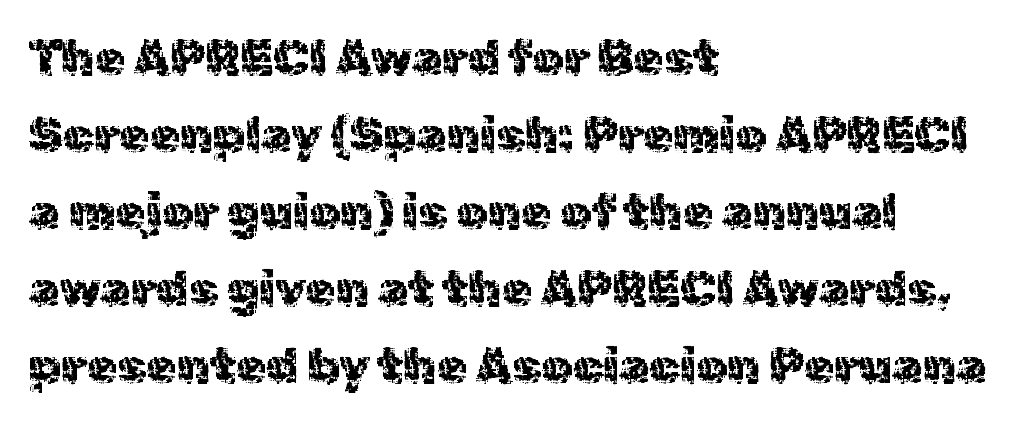
The image shows 49 px sans-serif type, upright; set left-aligned, normal line spacing (1.57x), normal letter spacing, not underlined; a medium x-height.
